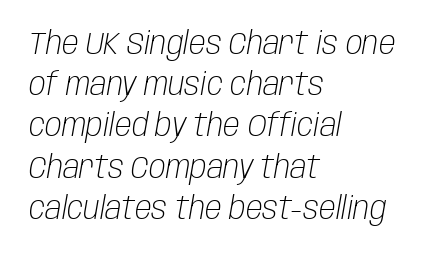
The image shows 31 px light, condensed type, italic (leaning right); set left-aligned, normal line spacing (1.33x), normal letter spacing, not underlined; low stroke contrast and a large x-height.
